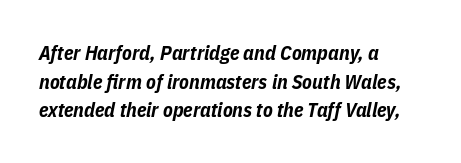
The glyphs are unaccompanied by any horizontal stroke below them. A full-strength bold gives these letters their thick strokes. Each line starts at the same left margin while the right side varies. This sample uses plain, unmodified letter spacing. Rows of type keep a routine distance in the vertical direction.
